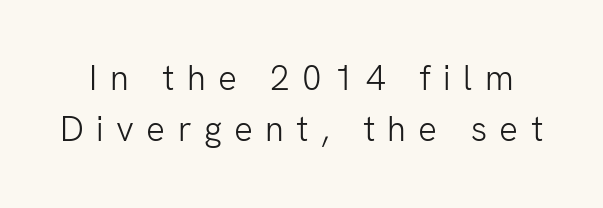
Q: Is the text bold? A: No.
Q: Is the text italic (slanted)? A: No, it is upright.
Q: Is the typeface a serif or a sans-serif typeface? A: Sans-serif.
Q: Is the text underlined? A: No.
Q: Is the spacing between letters normal or unusually wide? A: Unusually wide.
Q: Is the spacing between lines tight, normal or loose? A: Normal.
Q: Width (condensed, normal, or wide)? A: Normal.
Q: Stroke contrast? A: Low.
Q: x-height? A: Medium.
Q: Monospaced? A: No.
